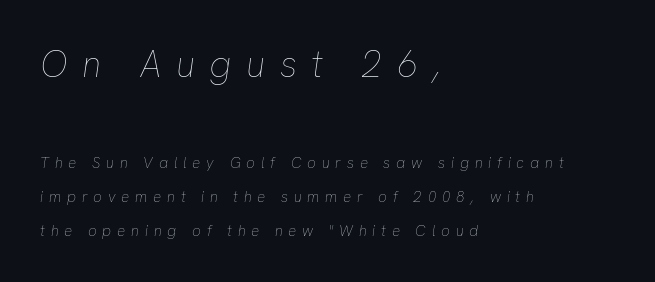
The image shows 37 px thin type, italic (leaning right); set left-aligned, loose line spacing (2.26x), unusually wide letter spacing (+0.39 em), not underlined; the first (top) block is 2.47x larger; low stroke contrast and a medium x-height.
